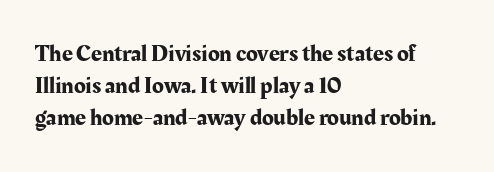
The image shows 24 px text type, upright; set left-aligned, normal line spacing (1.34x), normal letter spacing, not underlined.
